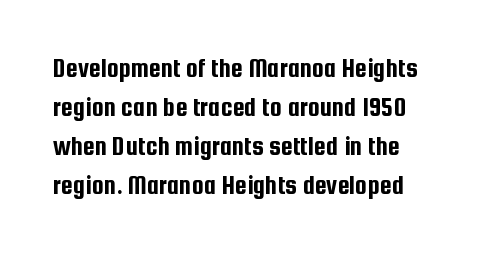
The image shows 27 px text type, upright; set normal line spacing (1.45x), normal letter spacing, not underlined.
